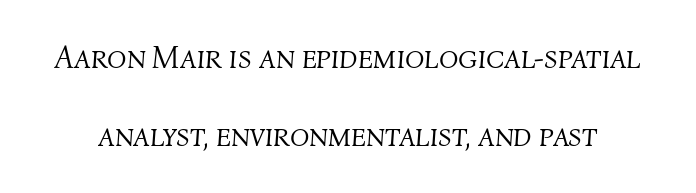
{"italic": "yes", "lean": "right", "slant_degrees": 4, "bold": "no", "weight": "light", "width": "normal", "stroke_contrast": "medium", "x_height": "medium", "monospaced": "no", "underline": "no", "line_spacing": "loose", "line_spacing_ratio": 2.43, "letter_spacing": "normal", "letter_spacing_em": 0.0, "glyph_px": 32}
